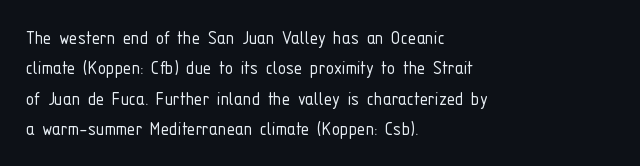
Q: Is the text bold? A: No.
Q: Is the text italic (slanted)? A: No, it is upright.
Q: Is the text underlined? A: No.
Q: How is the paragraph aligned? A: Left-aligned.
Q: Is the spacing between letters normal or unusually wide? A: Normal.
Q: Is the spacing between lines tight, normal or loose? A: Normal.
